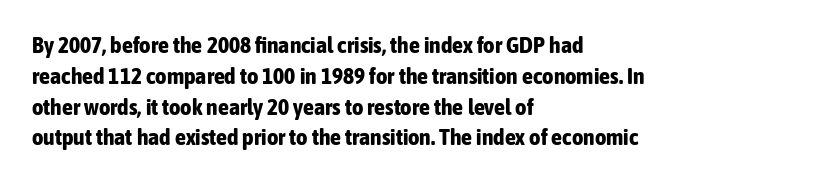
No italicization has been applied; the sample stays upright. The line-height multiplier appears to be the usual default. The face used here has the dense, thick strokes of a bold. Clear beneath every line of the passage. Each word holds together tightly as a unit, with standard inter-letter gaps. The typesetter chose a ragged-right arrangement here.
